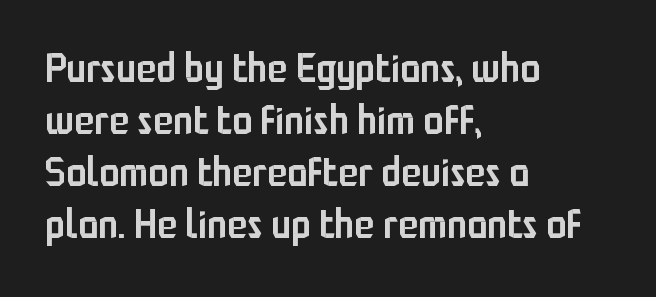
{"serif": "no", "italic": "no", "bold": "semi", "weight": "semibold", "width": "condensed", "stroke_contrast": "low", "x_height": "medium", "monospaced": "no", "underline": "no", "align": "left", "line_spacing": "normal", "line_spacing_ratio": 1.27, "letter_spacing": "normal", "letter_spacing_em": 0.0, "glyph_px": 41}
